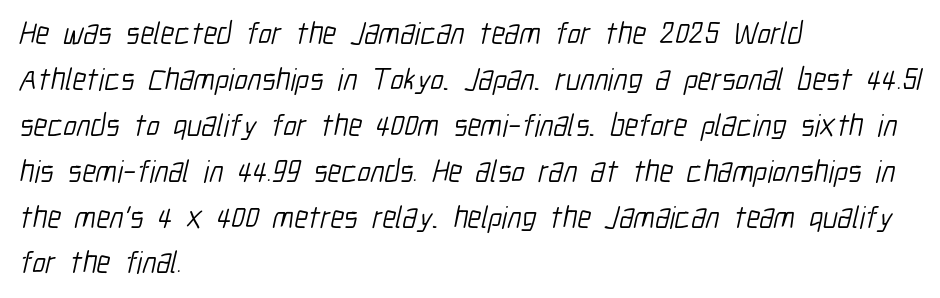
{"serif": "no", "bold": "no", "weight": "light", "width": "condensed", "stroke_contrast": "low", "x_height": "medium", "monospaced": "no", "underline": "no", "align": "left", "line_spacing": "normal", "line_spacing_ratio": 1.48, "letter_spacing": "normal", "letter_spacing_em": 0.0, "glyph_px": 31}
